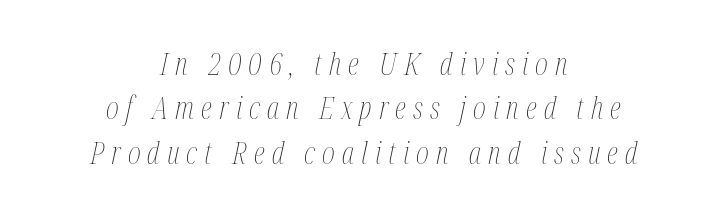
{"italic": "yes", "lean": "right", "slant_degrees": 12, "bold": "no", "weight": "thin", "width": "condensed", "stroke_contrast": "medium", "x_height": "medium", "monospaced": "no", "underline": "no", "align": "center", "line_spacing": "normal", "line_spacing_ratio": 1.43, "letter_spacing": "wide", "letter_spacing_em": 0.23, "glyph_px": 31}
